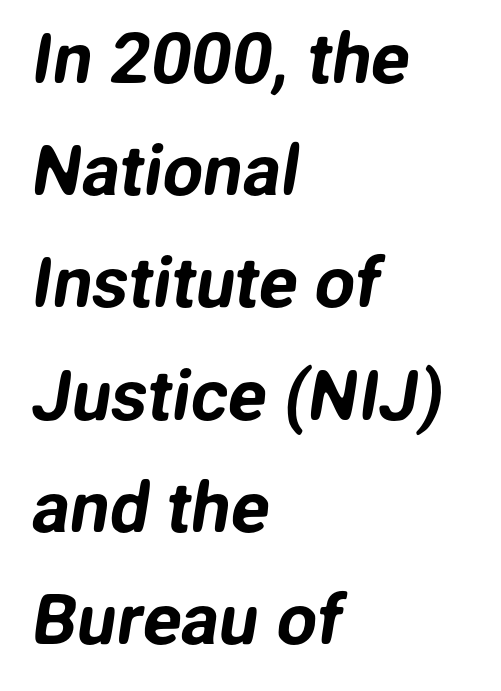
Q: Is the typeface a serif or a sans-serif typeface? A: Sans-serif.
Q: Is the text underlined? A: No.
Q: How is the paragraph aligned? A: Left-aligned.
Q: Is the spacing between letters normal or unusually wide? A: Normal.
Q: Is the spacing between lines tight, normal or loose? A: Normal.
Q: Width (condensed, normal, or wide)? A: Normal.
Q: Stroke contrast? A: Low.
Q: x-height? A: Medium.
Q: Monospaced? A: No.
